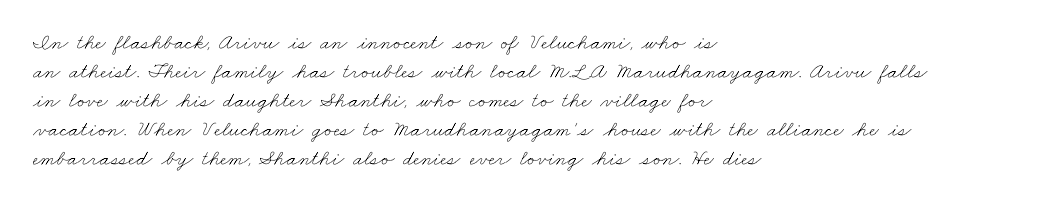
{"bold": "no", "underline": "no", "align": "left", "line_spacing": "normal", "line_spacing_ratio": 1.32, "letter_spacing": "normal", "letter_spacing_em": 0.0, "glyph_px": 22}
